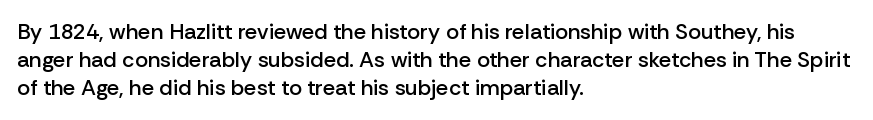
{"italic": "no", "bold": "semi", "underline": "no", "align": "left", "line_spacing": "normal", "line_spacing_ratio": 1.28, "letter_spacing": "normal", "letter_spacing_em": 0.0, "glyph_px": 22}
